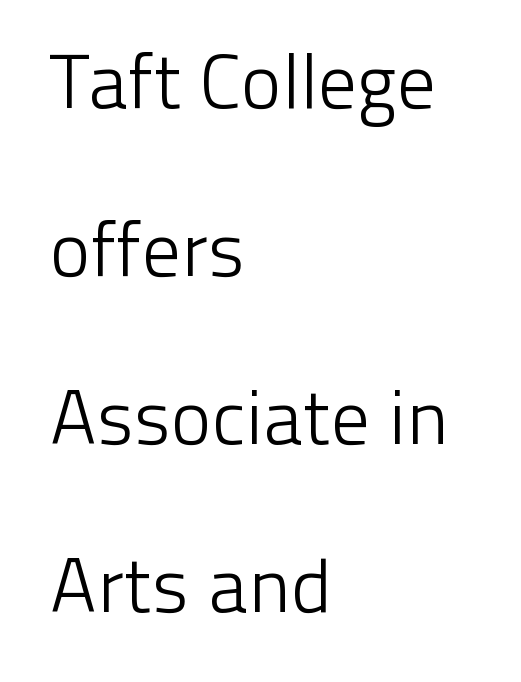
This block would shrink considerably if given ordinary leading; it's expanded now. The typeface has the unassuming heft of standard copy or less. What kind of face is this? One without serifs — a sans. Character widths vary here, with narrow letters taking less room than wide ones. The lettering holds an erect, upright posture throughout. Which margin do the lines hug? The left one — the right edge is uneven.
